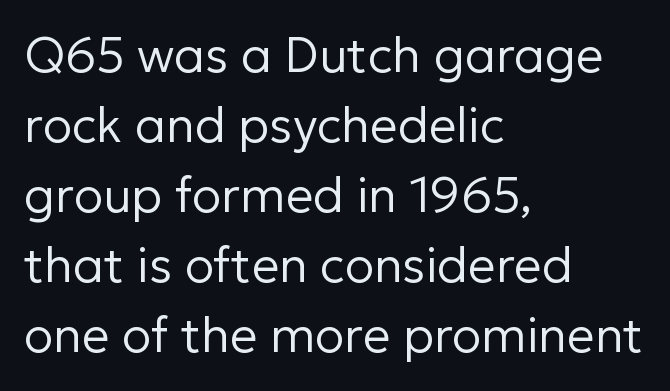
This block has exactly the height ordinary leading produces. The lettering holds an erect, upright posture throughout. The cut favours lightness, reaching ordinary text weight at its darkest. Each line starts at the same left margin while the right side varies. This sample has the flowing, uneven cadence of proportional lettering.
